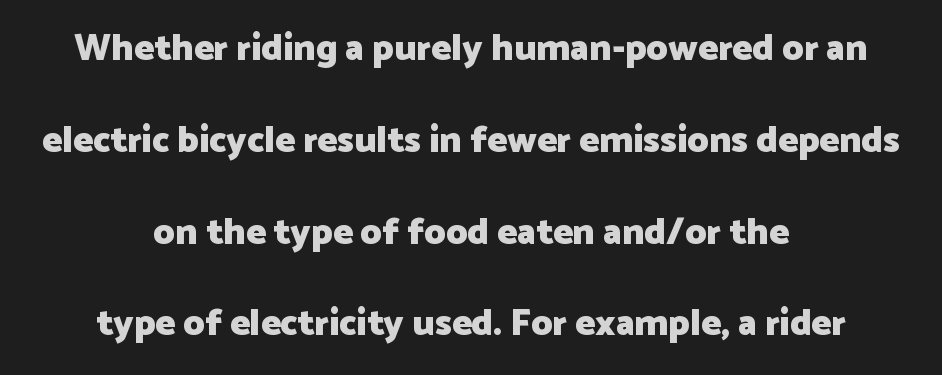
Q: Is the text bold? A: Yes.
Q: Is the text italic (slanted)? A: No, it is upright.
Q: Is the typeface a serif or a sans-serif typeface? A: Sans-serif.
Q: Is the text underlined? A: No.
Q: How is the paragraph aligned? A: Centered.
Q: Is the spacing between letters normal or unusually wide? A: Normal.
Q: Is the spacing between lines tight, normal or loose? A: Loose.
Q: Width (condensed, normal, or wide)? A: Normal.
Q: Stroke contrast? A: Low.
Q: x-height? A: Medium.
Q: Monospaced? A: No.
